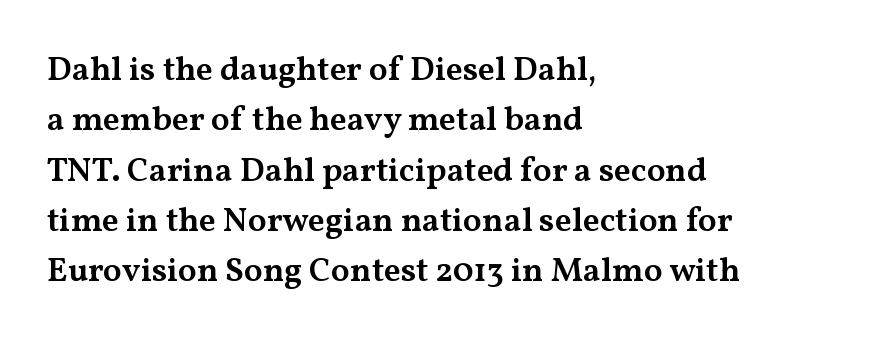
{"serif": "yes", "italic": "no", "bold": "semi", "weight": "semibold", "width": "wide", "stroke_contrast": "medium", "x_height": "medium", "monospaced": "no", "underline": "no", "align": "left", "line_spacing": "normal", "line_spacing_ratio": 1.48, "letter_spacing": "normal", "letter_spacing_em": 0.0, "glyph_px": 34}
